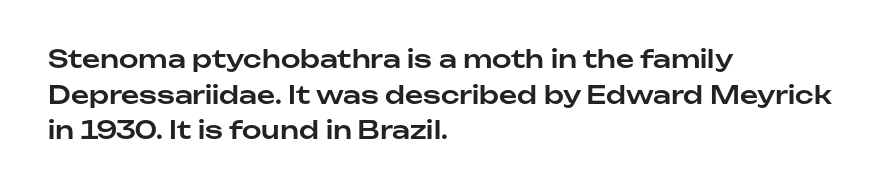
Q: Is the text italic (slanted)? A: No, it is upright.
Q: Is the text underlined? A: No.
Q: How is the paragraph aligned? A: Left-aligned.
Q: Is the spacing between letters normal or unusually wide? A: Normal.
Q: Is the spacing between lines tight, normal or loose? A: Normal.
